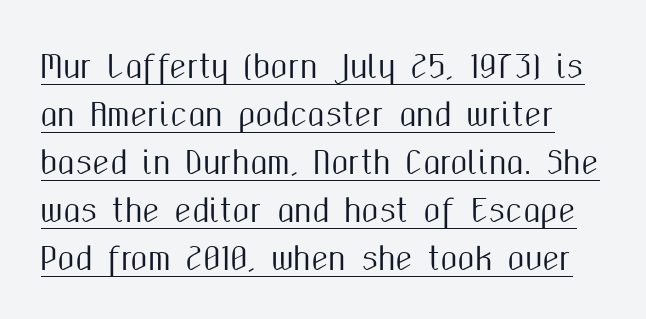
The image shows 31 px condensed sans-serif type, upright; set normal line spacing (1.55x), normal letter spacing, underlined; medium stroke contrast and a medium x-height.
